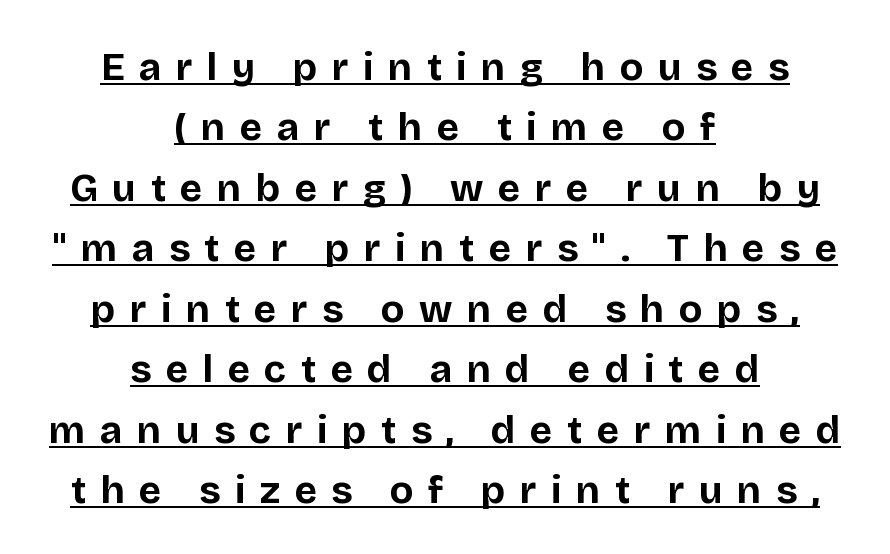
Heavy-handed strokes throughout: this text is bold. Somebody hit Ctrl+U on this one — the words are underlined. A typesetter would mark this as roman, not italic. Serifs: no, the terminals of the letterforms are clean. Quick note: interline space is typical. Glyph-to-glyph distance is far greater than everyday printed text.
